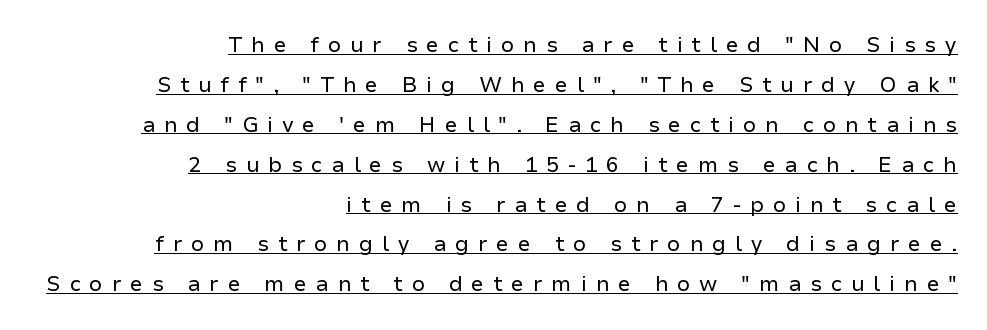
The image shows 21 px text type, upright; set right-aligned, loose line spacing (1.9x), unusually wide letter spacing (+0.42 em), underlined.
